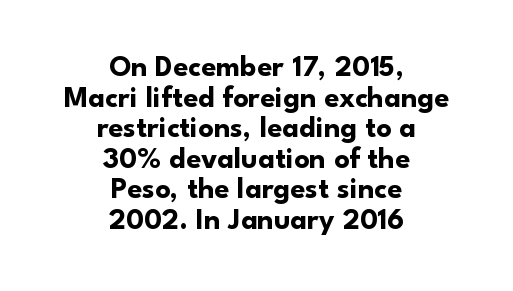
Q: Is the text bold? A: Yes.
Q: Is the text italic (slanted)? A: No, it is upright.
Q: Is the typeface a serif or a sans-serif typeface? A: Sans-serif.
Q: Is the text underlined? A: No.
Q: How is the paragraph aligned? A: Centered.
Q: Is the spacing between letters normal or unusually wide? A: Normal.
Q: Is the spacing between lines tight, normal or loose? A: Tight.
Q: Width (condensed, normal, or wide)? A: Normal.
Q: Stroke contrast? A: Low.
Q: x-height? A: Small.
Q: Monospaced? A: No.
